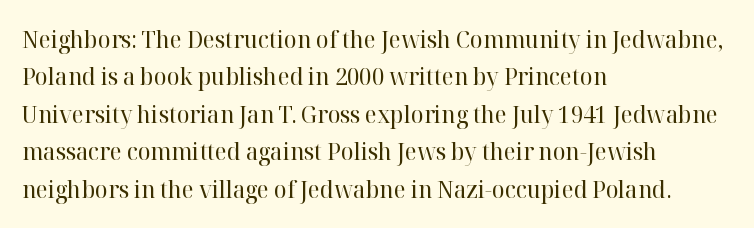
Evenly set lines give the paragraph a standard silhouette. Here the glyphs are tracked normally, forming tight word shapes. Rule under the text: the space is simply empty. Italic? Not at all — the glyphs are vertical. These glyphs show unthickened strokes, regular width or finer.
